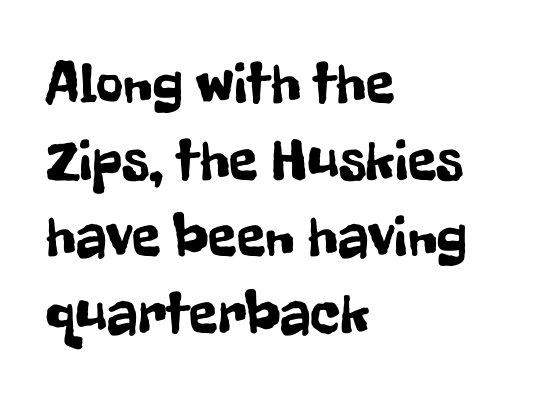
The image shows 59 px condensed sans-serif type, upright; set left-aligned, normal line spacing (1.3x), normal letter spacing, not underlined; low stroke contrast and a medium x-height.
